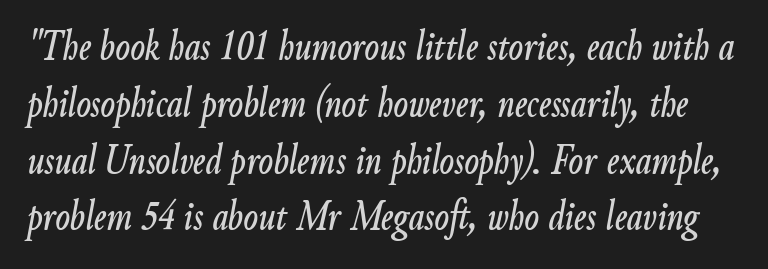
{"italic": "yes", "lean": "right", "slant_degrees": 9, "width": "condensed", "stroke_contrast": "low", "x_height": "small", "monospaced": "no", "underline": "no", "line_spacing": "normal", "line_spacing_ratio": 1.32, "letter_spacing": "normal", "letter_spacing_em": 0.0, "glyph_px": 43}
